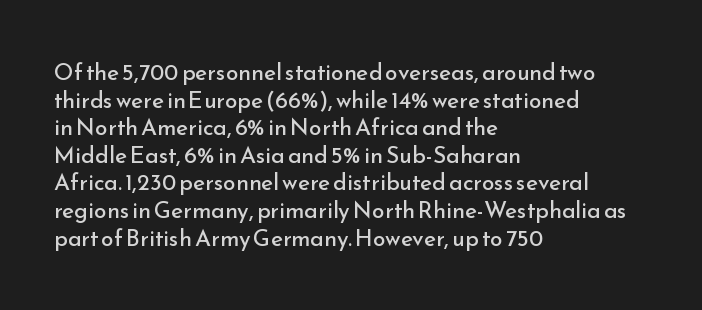
Q: Is the text bold? A: No.
Q: Is the text italic (slanted)? A: No, it is upright.
Q: Is the text underlined? A: No.
Q: How is the paragraph aligned? A: Left-aligned.
Q: Is the spacing between letters normal or unusually wide? A: Normal.
